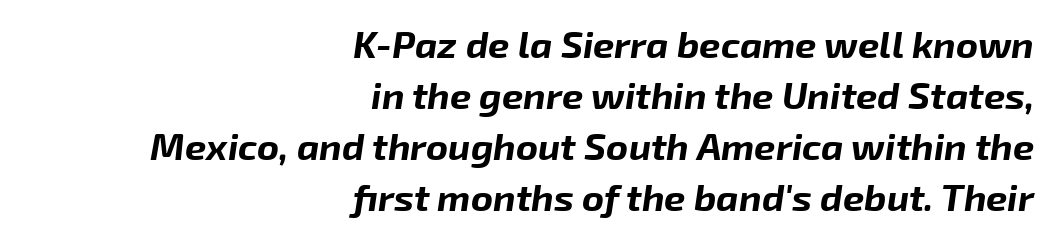
These lines stack with their right ends in a neat column. Spacing between characters is what you'd get straight out of the box. Descender tails drop into unmarked territory. The face used here has the dense, thick strokes of a bold. Each new line begins a customary step beneath the previous one.
